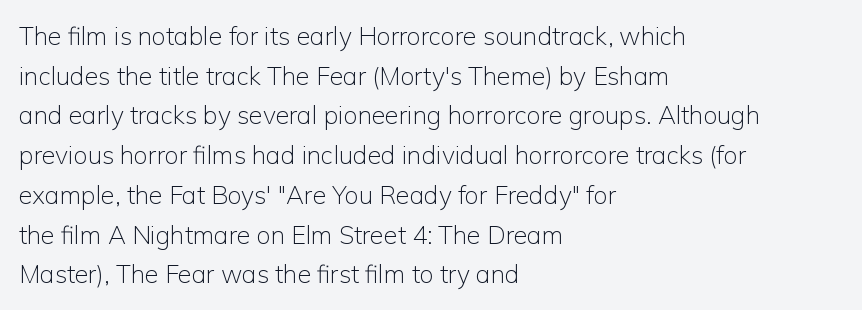
The image shows 25 px text type, upright; set left-aligned, normal line spacing (1.59x), normal letter spacing, not underlined.
